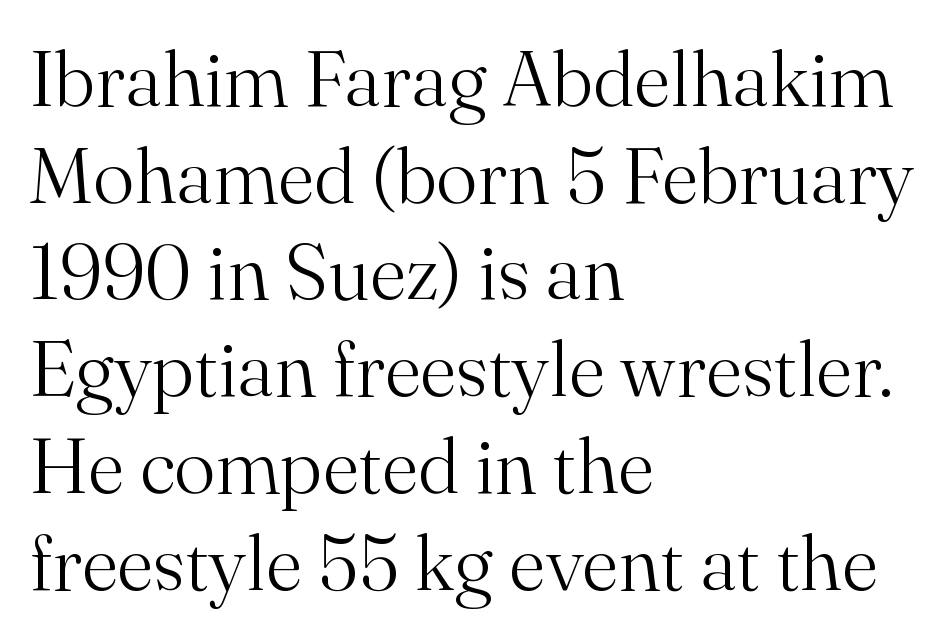
The image shows 78 px light serif type, upright; set left-aligned, line spacing 1.24x, normal letter spacing, not underlined; medium stroke contrast and a small x-height.
